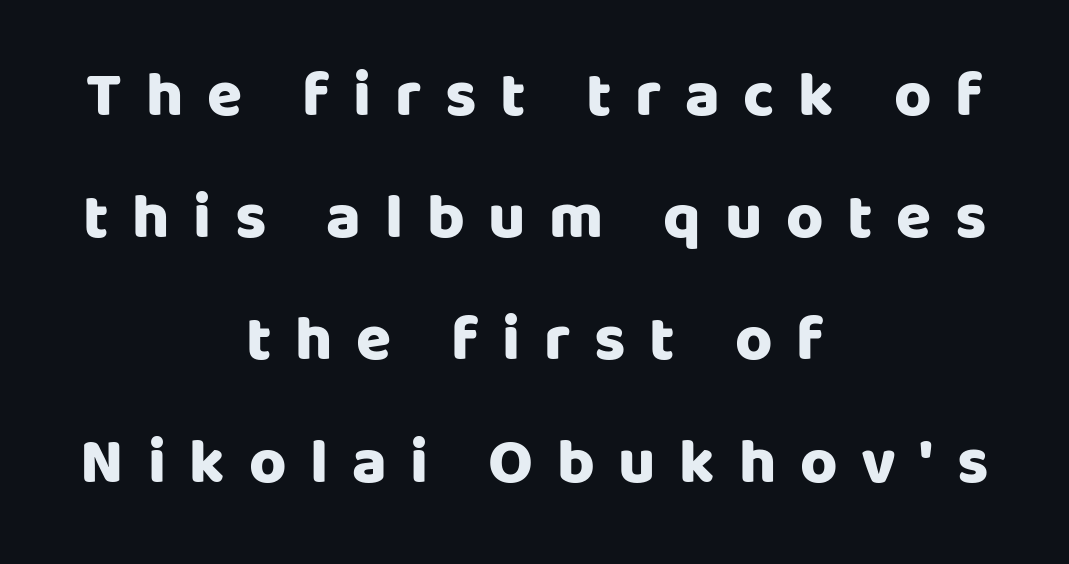
Q: Is the text bold? A: Yes.
Q: Is the text italic (slanted)? A: No, it is upright.
Q: Is the typeface a serif or a sans-serif typeface? A: Sans-serif.
Q: Is the text underlined? A: No.
Q: How is the paragraph aligned? A: Centered.
Q: Is the spacing between letters normal or unusually wide? A: Unusually wide.
Q: Is the spacing between lines tight, normal or loose? A: Loose.
Q: Width (condensed, normal, or wide)? A: Normal.
Q: Stroke contrast? A: Low.
Q: x-height? A: Large.
Q: Monospaced? A: No.
